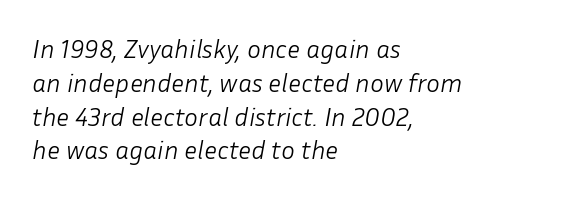
The image shows 26 px text type, italic (leaning right); set left-aligned, normal line spacing (1.3x), normal letter spacing, not underlined.
